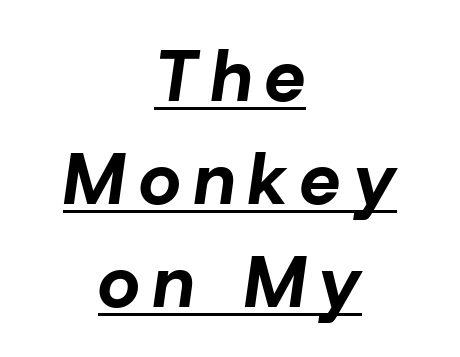
{"italic": "yes", "lean": "right", "slant_degrees": 8, "bold": "yes", "weight": "bold", "width": "normal", "stroke_contrast": "low", "x_height": "medium", "monospaced": "no", "underline": "yes", "align": "center", "line_spacing": "normal", "line_spacing_ratio": 1.43, "glyph_px": 72}
